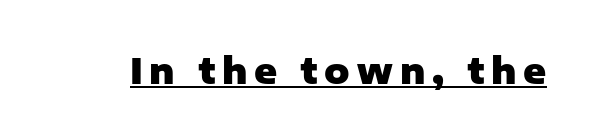
The type sits square on the baseline with zero lean. The sample's only ornament is a line tracing under the words. Is this a sans? Yes — the strokes have no serifs. The characters look thick and weighty, a clear bold. These lines are rendered in a variable-pitch font.
